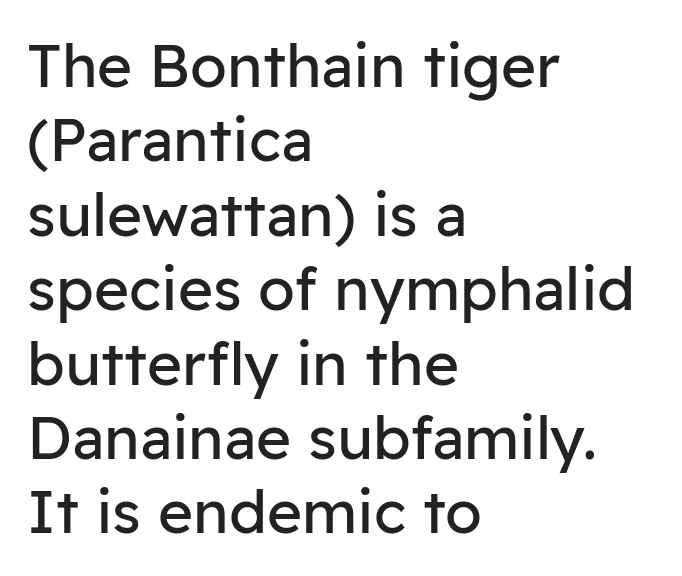
The image shows 60 px regular-weight sans-serif type, upright; set left-aligned, line spacing 1.24x, normal letter spacing, not underlined; low stroke contrast and a medium x-height.
